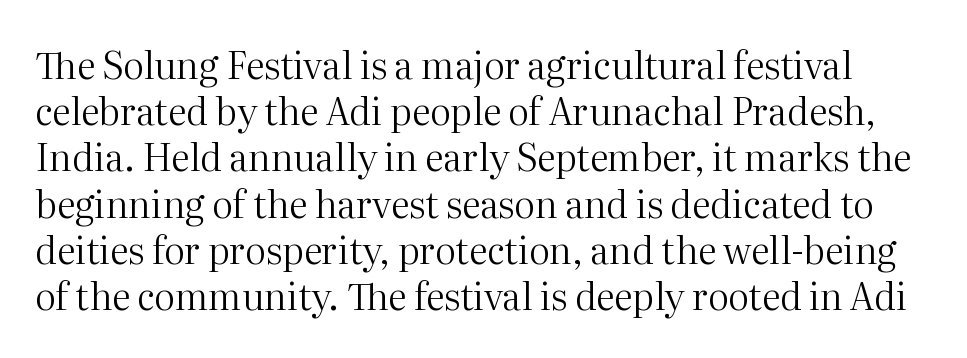
Q: Is the text bold? A: No.
Q: Is the text italic (slanted)? A: No, it is upright.
Q: Is the typeface a serif or a sans-serif typeface? A: Serif.
Q: Is the text underlined? A: No.
Q: Is the spacing between letters normal or unusually wide? A: Normal.
Q: Is the spacing between lines tight, normal or loose? A: Normal.
Q: Width (condensed, normal, or wide)? A: Normal.
Q: Stroke contrast? A: Medium.
Q: x-height? A: Medium.
Q: Monospaced? A: No.
